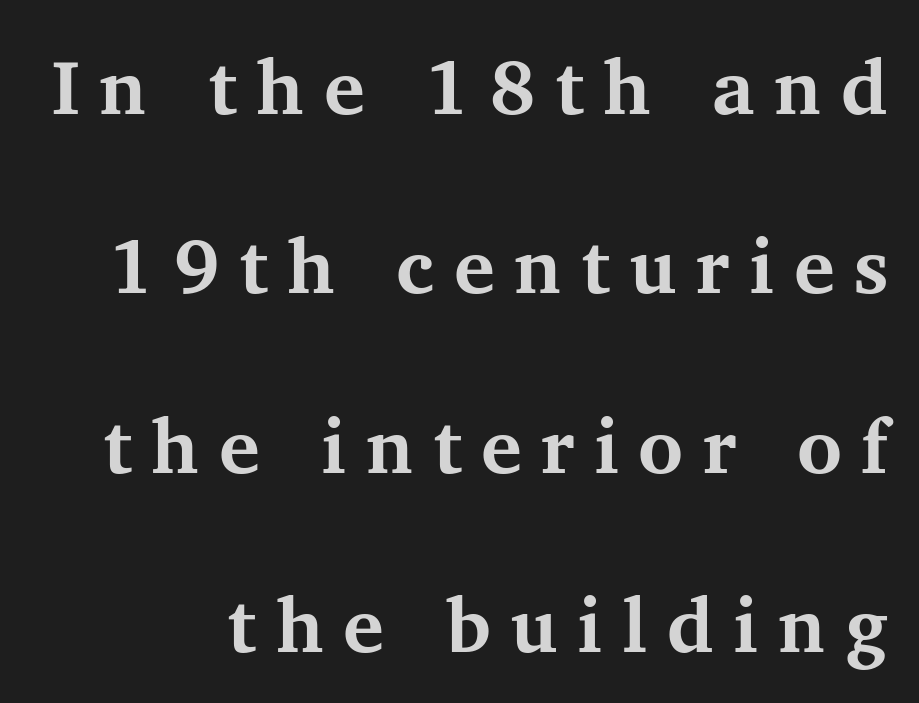
{"serif": "yes", "italic": "no", "bold": "yes", "weight": "bold", "width": "normal", "stroke_contrast": "medium", "x_height": "medium", "monospaced": "no", "underline": "no", "line_spacing": "loose", "line_spacing_ratio": 2.33, "letter_spacing": "wide", "letter_spacing_em": 0.25, "glyph_px": 77}
